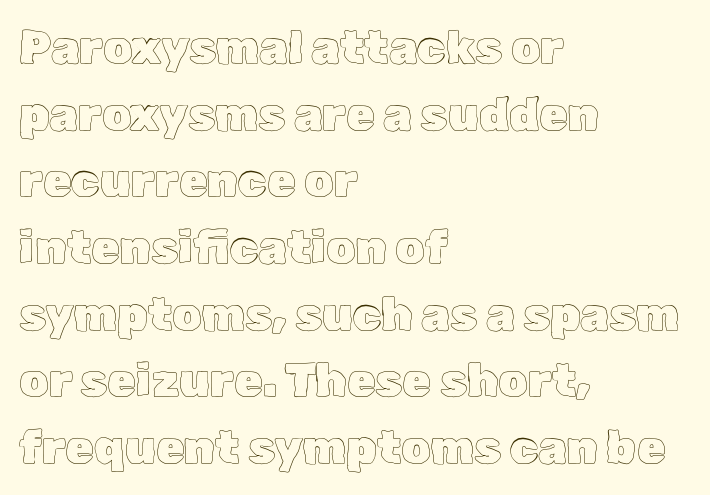
Line starts are locked; line ends wander. The passage shown has conventional tracking throughout. These lines were composed using upright roman letters. This sample has the flowing, uneven cadence of proportional lettering.
